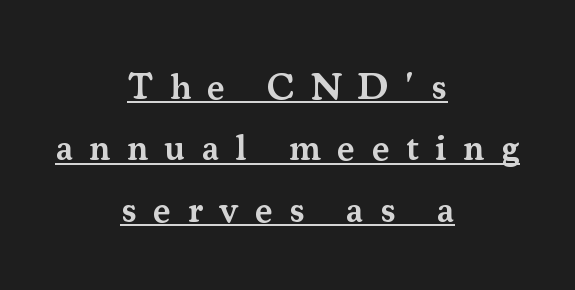
Which margin do the lines hug? Neither — every line sits in the middle. Baseline-to-baseline distance is the conventional proportion of letter height. A fair bit of extra ink — the face is semibold, not bold. Beneath each row of characters lies a ruled line. Notice how the stems are strictly vertical — no italics here.
